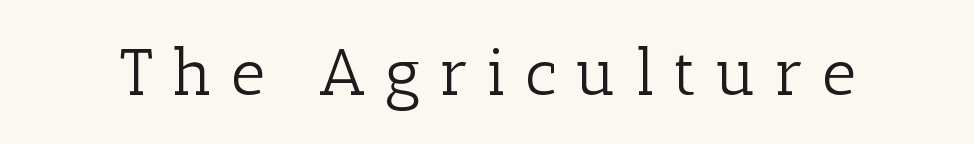
The image shows 66 px light serif type, upright; set unusually wide letter spacing (+0.27 em), not underlined; low stroke contrast and a medium x-height.
